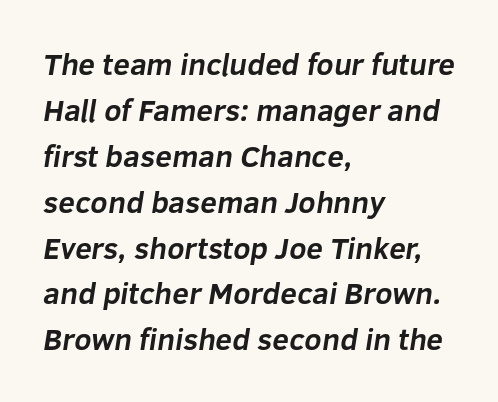
{"serif": "no", "bold": "yes", "weight": "bold", "width": "normal", "stroke_contrast": "low", "x_height": "medium", "monospaced": "no", "underline": "no", "align": "left", "line_spacing": "normal", "line_spacing_ratio": 1.53, "letter_spacing": "normal", "letter_spacing_em": 0.0, "glyph_px": 30}
